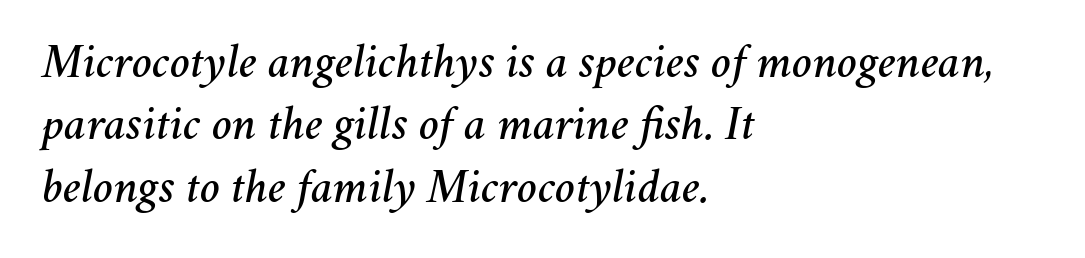
The image shows 48 px text type, italic (leaning right); set left-aligned, normal line spacing (1.3x), normal letter spacing, not underlined; medium stroke contrast and a medium x-height.
